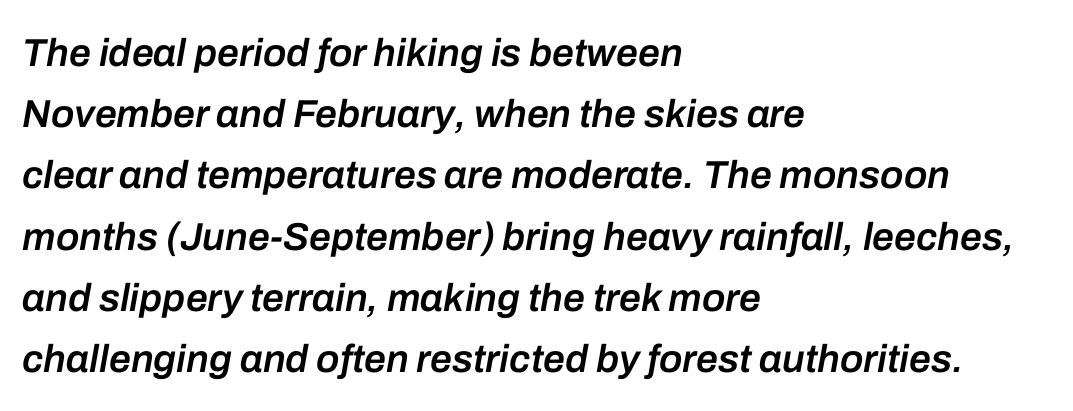
The image shows 39 px semibold type, italic (leaning right); set left-aligned, normal line spacing (1.57x), normal letter spacing, not underlined; low stroke contrast and a medium x-height.
